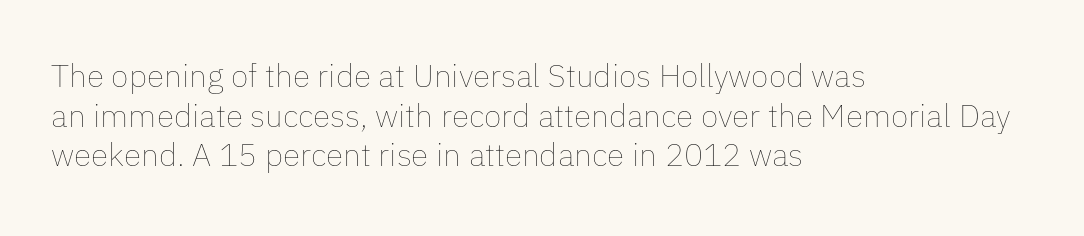
The image shows 32 px thin type, upright; set left-aligned, line spacing 1.24x, normal letter spacing, not underlined; low stroke contrast and a medium x-height.
